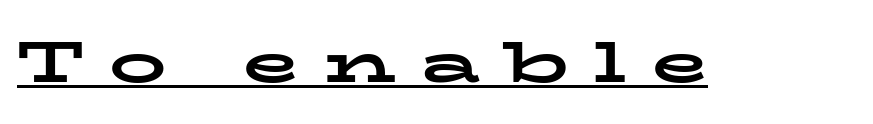
The image shows 57 px bold, wide serif type, upright; set unusually wide letter spacing (+0.44 em), underlined; low stroke contrast and a medium x-height.
